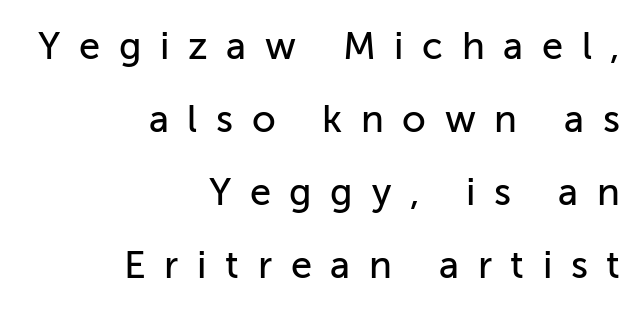
Q: Is the text italic (slanted)? A: No, it is upright.
Q: Is the typeface a serif or a sans-serif typeface? A: Sans-serif.
Q: Is the text underlined? A: No.
Q: How is the paragraph aligned? A: Right-aligned.
Q: Is the spacing between letters normal or unusually wide? A: Unusually wide.
Q: Is the spacing between lines tight, normal or loose? A: Loose.
Q: Width (condensed, normal, or wide)? A: Normal.
Q: Stroke contrast? A: Low.
Q: x-height? A: Medium.
Q: Monospaced? A: No.
